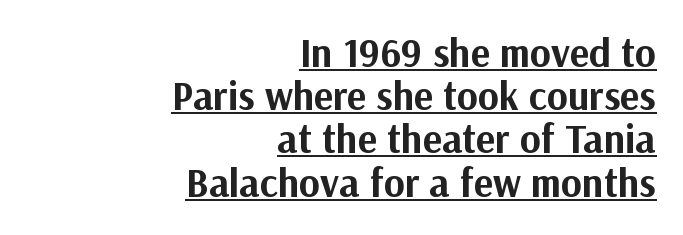
{"serif": "no", "italic": "no", "bold": "yes", "weight": "bold", "width": "normal", "stroke_contrast": "medium", "x_height": "medium", "monospaced": "no", "underline": "yes", "align": "right", "line_spacing": "tight", "line_spacing_ratio": 1.08, "letter_spacing": "normal", "letter_spacing_em": 0.0, "glyph_px": 40}
